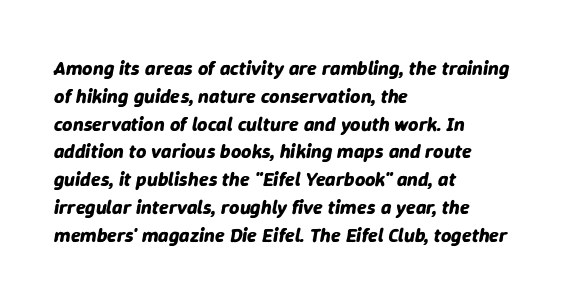
{"italic": "yes", "lean": "right", "slant_degrees": 9, "bold": "yes", "underline": "no", "align": "left", "line_spacing": "normal", "line_spacing_ratio": 1.39, "letter_spacing": "normal", "letter_spacing_em": 0.0, "glyph_px": 20}
